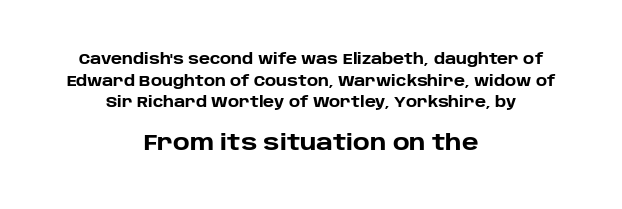
Ascenders rise straight up at ninety degrees. Strong, thick strokes mark this as bold type. The space between consecutive lines is moderate. The glyphs are unaccompanied by any horizontal stroke below them.
